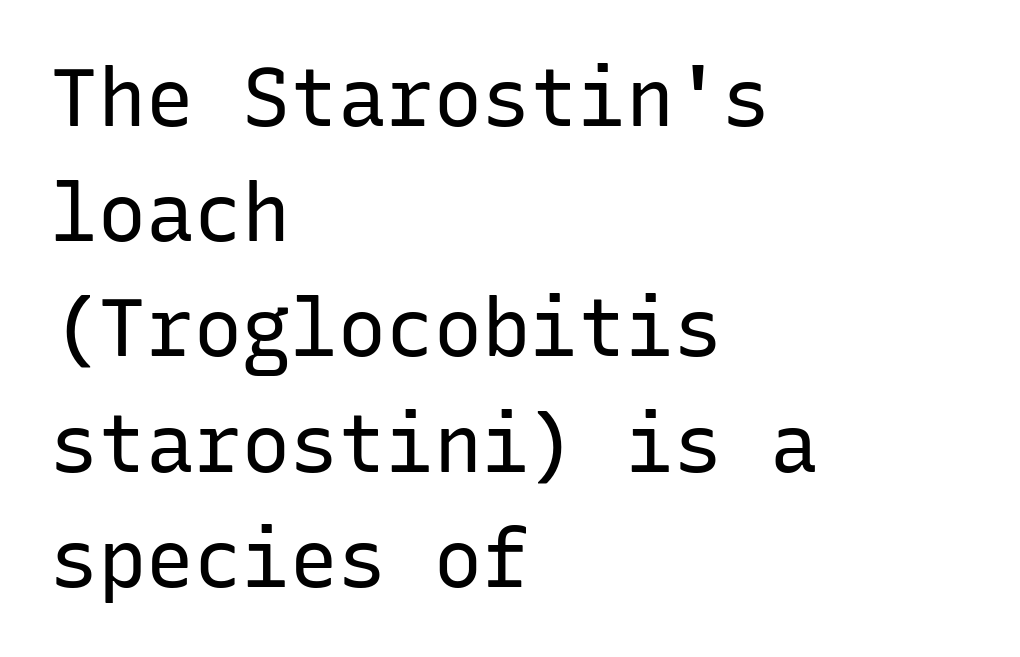
{"serif": "no", "italic": "no", "bold": "no", "weight": "regular", "width": "normal", "stroke_contrast": "low", "x_height": "medium", "monospaced": "yes", "underline": "no", "align": "left", "line_spacing": "normal", "line_spacing_ratio": 1.44, "letter_spacing": "normal", "letter_spacing_em": 0.0, "glyph_px": 80}
